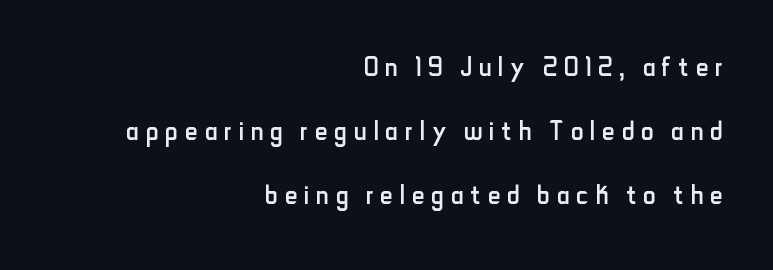
{"serif": "no", "italic": "no", "bold": "no", "weight": "regular", "width": "condensed", "stroke_contrast": "low", "x_height": "small", "monospaced": "no", "underline": "no", "align": "right", "line_spacing_ratio": 1.83, "letter_spacing": "wide", "letter_spacing_em": 0.2, "glyph_px": 35}
